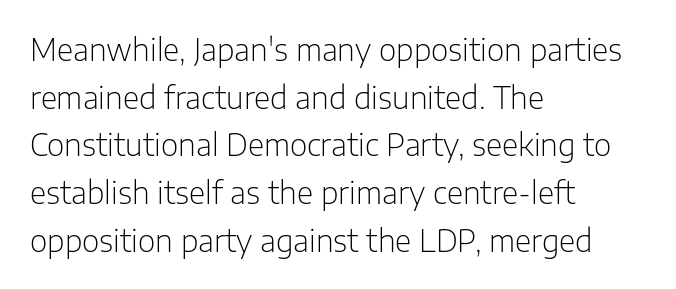
Q: Is the text bold? A: No.
Q: Is the text italic (slanted)? A: No, it is upright.
Q: Is the typeface a serif or a sans-serif typeface? A: Sans-serif.
Q: Is the text underlined? A: No.
Q: How is the paragraph aligned? A: Left-aligned.
Q: Is the spacing between letters normal or unusually wide? A: Normal.
Q: Is the spacing between lines tight, normal or loose? A: Normal.
Q: Width (condensed, normal, or wide)? A: Normal.
Q: Stroke contrast? A: Low.
Q: x-height? A: Medium.
Q: Monospaced? A: No.
